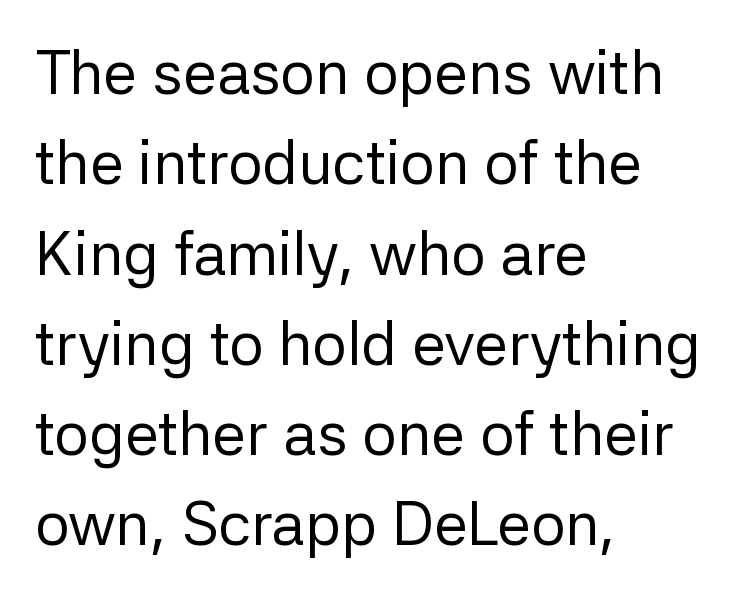
The image shows 61 px regular-weight sans-serif type, upright; set left-aligned, normal line spacing (1.48x), normal letter spacing, not underlined; low stroke contrast and a medium x-height.
